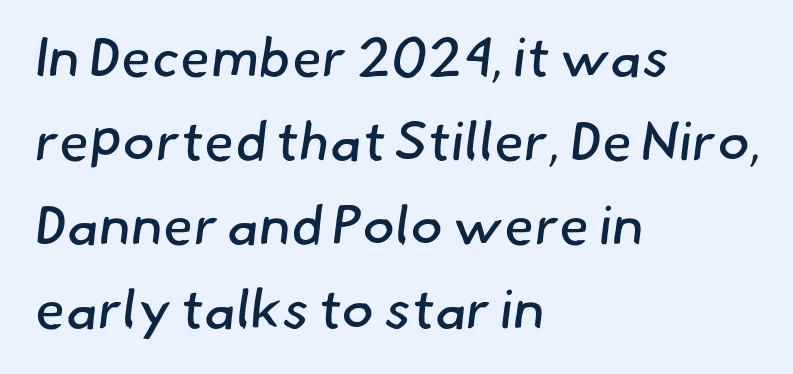
The image shows 55 px regular-weight sans-serif type; set left-aligned, normal line spacing (1.53x), normal letter spacing, not underlined; low stroke contrast and a small x-height.
